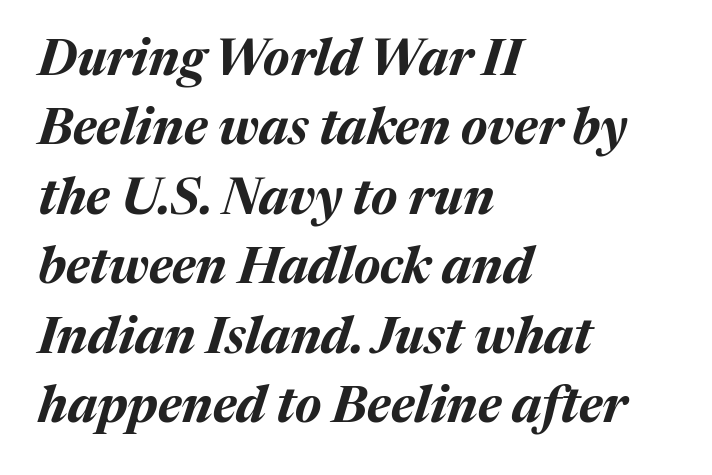
{"italic": "yes", "lean": "right", "slant_degrees": 17, "bold": "yes", "weight": "bold", "width": "normal", "stroke_contrast": "medium", "x_height": "medium", "monospaced": "no", "underline": "no", "align": "left", "line_spacing": "normal", "line_spacing_ratio": 1.39, "letter_spacing": "normal", "letter_spacing_em": 0.0, "glyph_px": 50}
